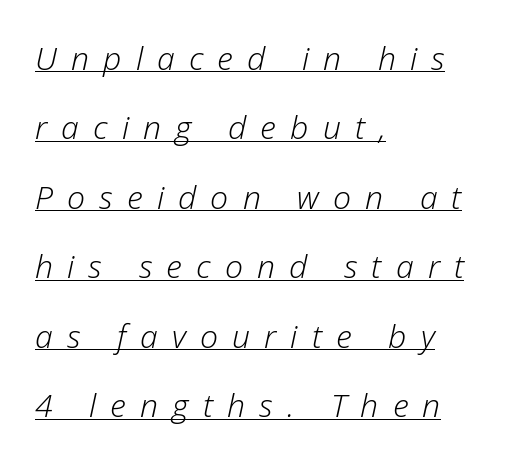
Teacher's note: observe the even left margin — that is flush-left alignment. Character widths vary here, with narrow letters taking less room than wide ones. Emphasis-style slanted type is in use. Think standard paragraph weight, or any step lighter than that.
